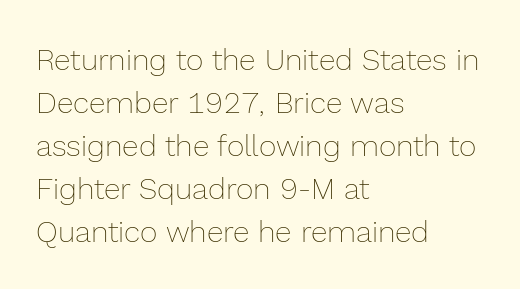
{"italic": "no", "bold": "no", "weight": "thin", "width": "normal", "x_height": "medium", "monospaced": "no", "underline": "no", "align": "left", "line_spacing": "normal", "line_spacing_ratio": 1.43, "letter_spacing": "normal", "letter_spacing_em": 0.0, "glyph_px": 30}
